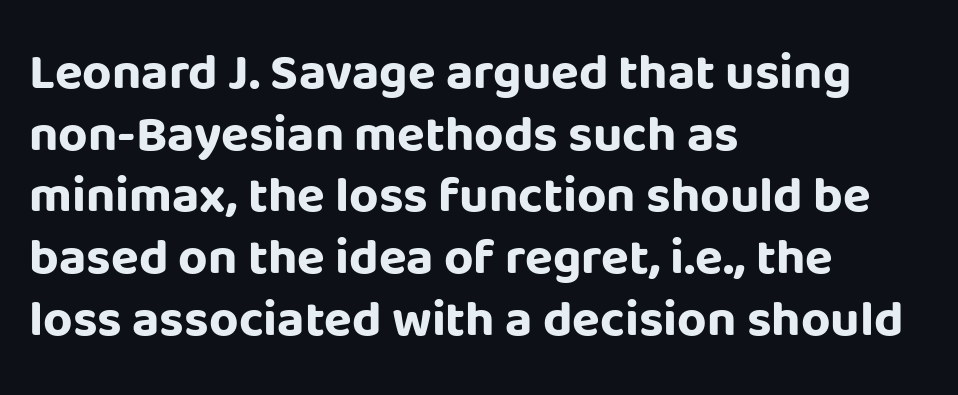
Does the type have serifs? No, each stem ends abruptly. Designer's note — italics off, roman on. Looks like regular typesetting: each glyph gets only the width it needs. Is the block centered? No — it sits flush against the left margin.
